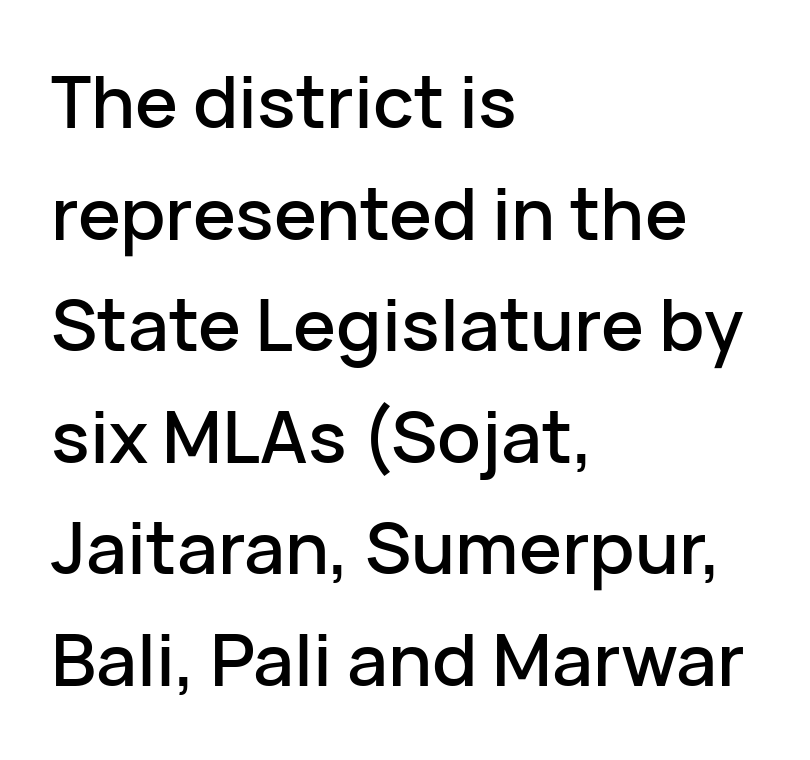
{"serif": "no", "italic": "no", "width": "normal", "stroke_contrast": "low", "x_height": "medium", "monospaced": "no", "underline": "no", "align": "left", "line_spacing": "normal", "line_spacing_ratio": 1.55, "letter_spacing": "normal", "letter_spacing_em": 0.0, "glyph_px": 72}
